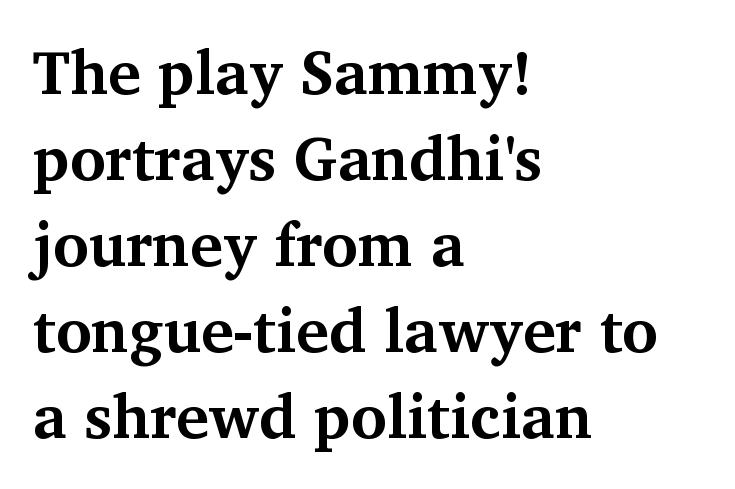
Line starts are locked; line ends wander. Character widths vary here, with narrow letters taking less room than wide ones. A typesetter would label this face a serif. A dark, heavy texture on the line: the type is bold.
